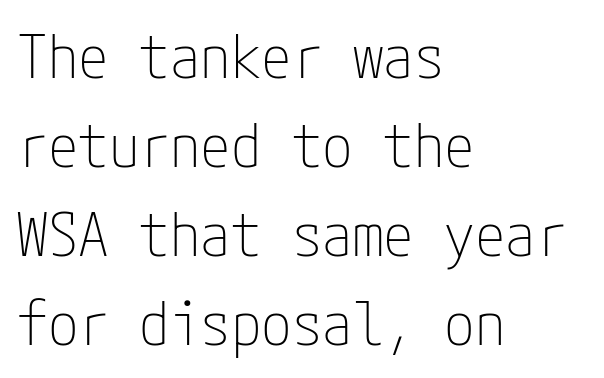
Q: Is the text bold? A: No.
Q: Is the text italic (slanted)? A: No, it is upright.
Q: Is the typeface a serif or a sans-serif typeface? A: Sans-serif.
Q: Is the text underlined? A: No.
Q: How is the paragraph aligned? A: Left-aligned.
Q: Is the spacing between letters normal or unusually wide? A: Normal.
Q: Is the spacing between lines tight, normal or loose? A: Normal.
Q: Width (condensed, normal, or wide)? A: Condensed.
Q: Stroke contrast? A: Low.
Q: x-height? A: Medium.
